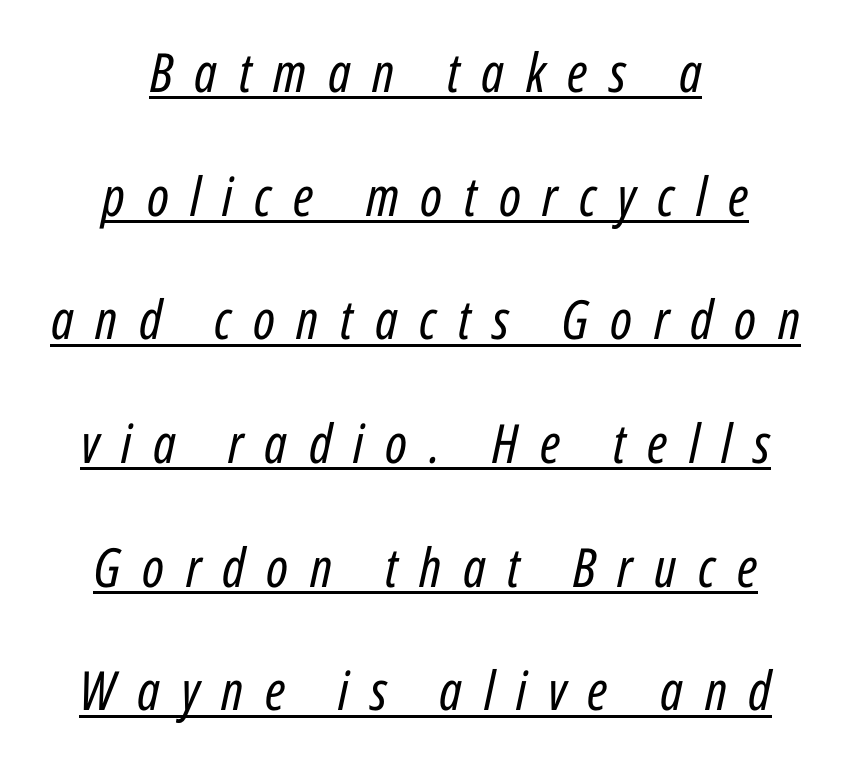
Q: Is the text bold? A: No.
Q: Is the text italic (slanted)? A: Yes, it leans right by about 12 degrees.
Q: Is the text underlined? A: Yes.
Q: How is the paragraph aligned? A: Centered.
Q: Is the spacing between letters normal or unusually wide? A: Unusually wide.
Q: Is the spacing between lines tight, normal or loose? A: Loose.
Q: Width (condensed, normal, or wide)? A: Condensed.
Q: Stroke contrast? A: Low.
Q: x-height? A: Medium.
Q: Monospaced? A: No.
